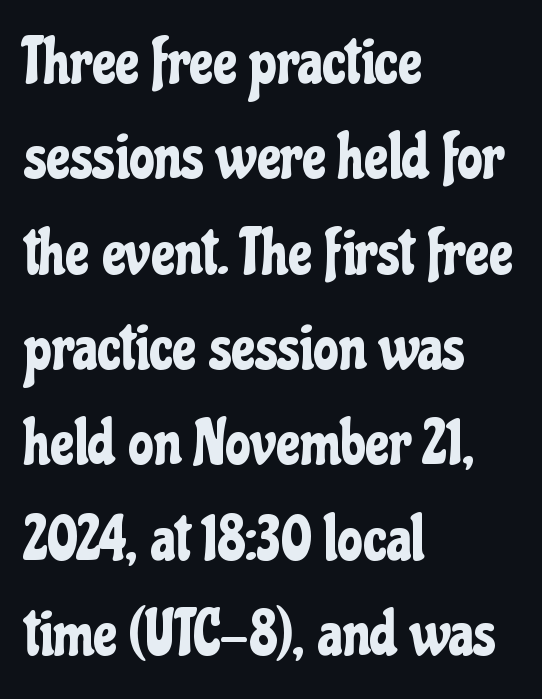
The image shows 64 px condensed sans-serif type, upright; set left-aligned, normal line spacing (1.49x), normal letter spacing, not underlined; low stroke contrast and a medium x-height.
